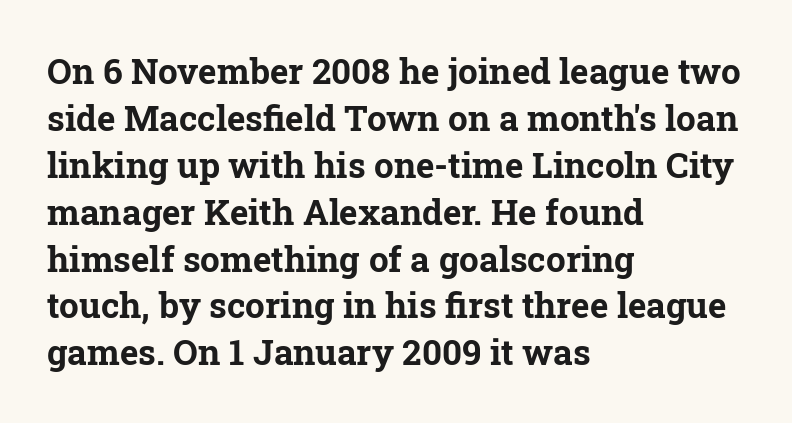
{"serif": "yes", "italic": "no", "bold": "yes", "weight": "bold", "width": "normal", "stroke_contrast": "low", "x_height": "medium", "monospaced": "no", "underline": "no", "align": "left", "line_spacing": "normal", "line_spacing_ratio": 1.34, "letter_spacing": "normal", "letter_spacing_em": 0.0, "glyph_px": 35}
